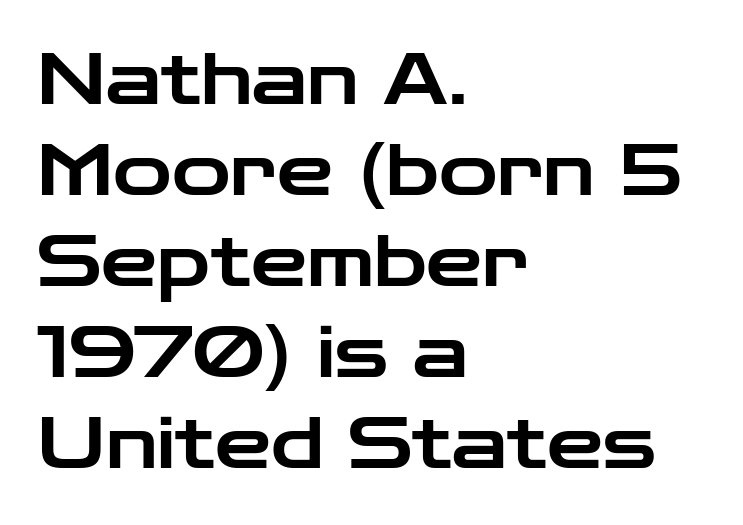
{"serif": "no", "italic": "no", "width": "wide", "stroke_contrast": "low", "x_height": "medium", "monospaced": "no", "underline": "no", "align": "left", "line_spacing": "normal", "line_spacing_ratio": 1.28, "letter_spacing": "normal", "letter_spacing_em": 0.0, "glyph_px": 71}
